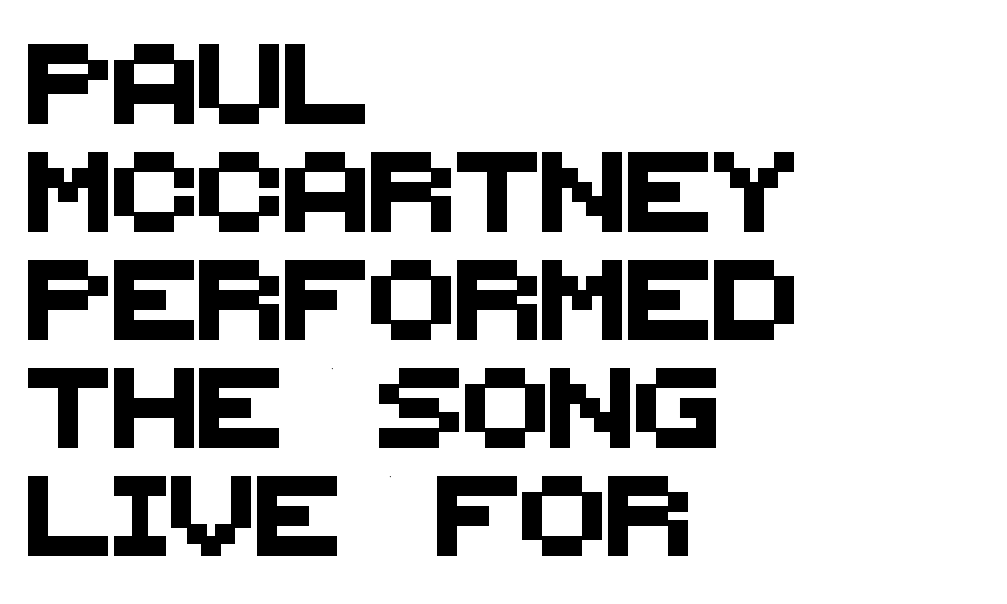
{"serif": "no", "width": "normal", "stroke_contrast": "medium", "x_height": "large", "monospaced": "no", "underline": "no", "align": "left", "line_spacing": "normal", "line_spacing_ratio": 1.35, "letter_spacing": "normal", "letter_spacing_em": 0.0, "glyph_px": 80}
